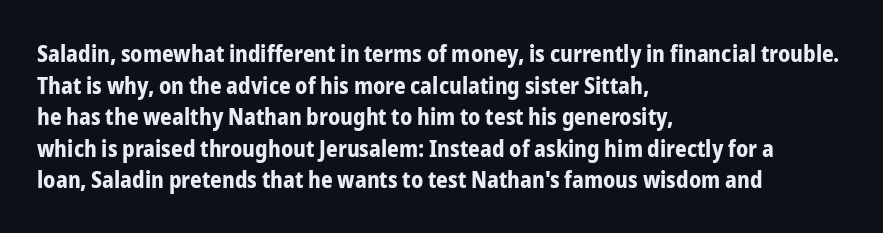
One glance says typical: line gaps are just what's usual. The letters stand upright; this is a roman face. These lines stack with their left ends in a neat column. Bold? Absolutely — the strokes are thick and heavy.
